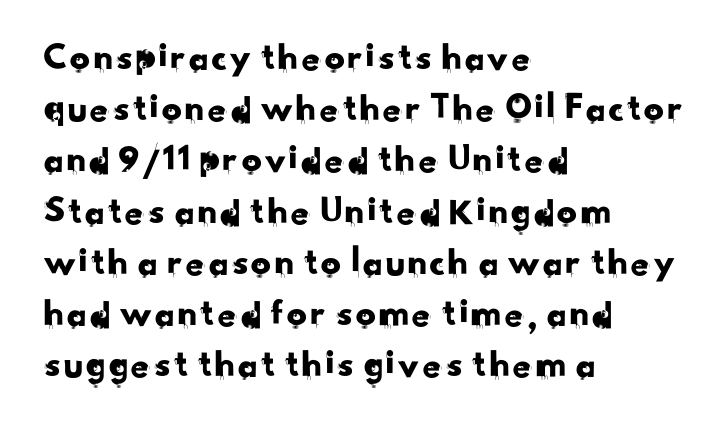
The gap between lines stays unmarked. Characters follow at the spacing the type designer built in. If you measured baseline to baseline, you'd find a middling distance. Here the designer chose a conventional face with non-uniform glyph widths.
